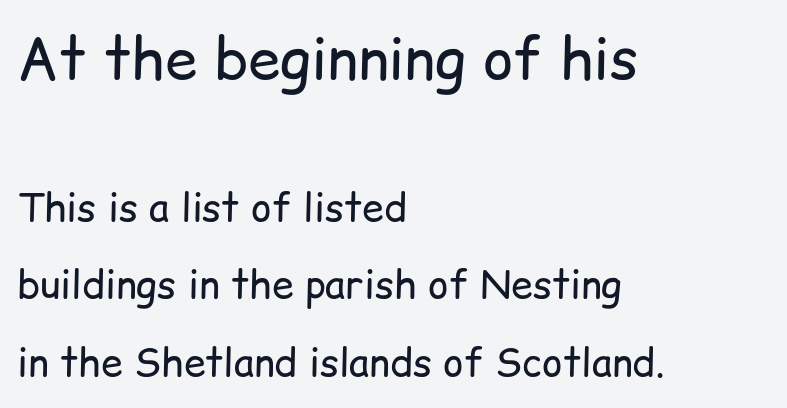
{"serif": "no", "italic": "no", "bold": "no", "weight": "regular", "width": "normal", "stroke_contrast": "low", "x_height": "medium", "monospaced": "no", "underline": "no", "align": "left", "line_spacing": "loose", "line_spacing_ratio": 1.99, "letter_spacing": "normal", "letter_spacing_em": 0.0, "larger_block": "first", "size_ratio": 1.49, "glyph_px": 58}
